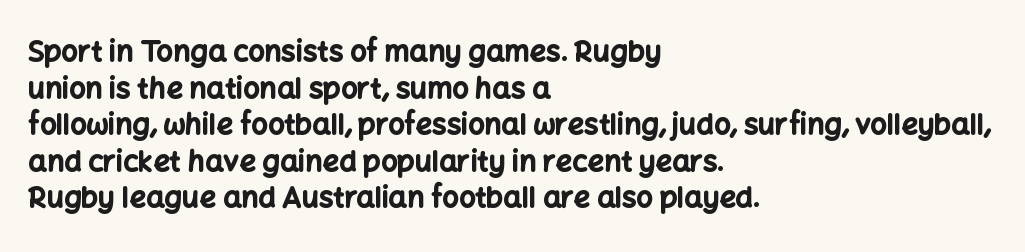
Q: Is the text bold? A: Yes.
Q: Is the text italic (slanted)? A: No, it is upright.
Q: Is the typeface a serif or a sans-serif typeface? A: Sans-serif.
Q: Is the text underlined? A: No.
Q: How is the paragraph aligned? A: Left-aligned.
Q: Is the spacing between letters normal or unusually wide? A: Normal.
Q: Is the spacing between lines tight, normal or loose? A: Normal.
Q: Width (condensed, normal, or wide)? A: Normal.
Q: Stroke contrast? A: Low.
Q: x-height? A: Medium.
Q: Monospaced? A: No.
